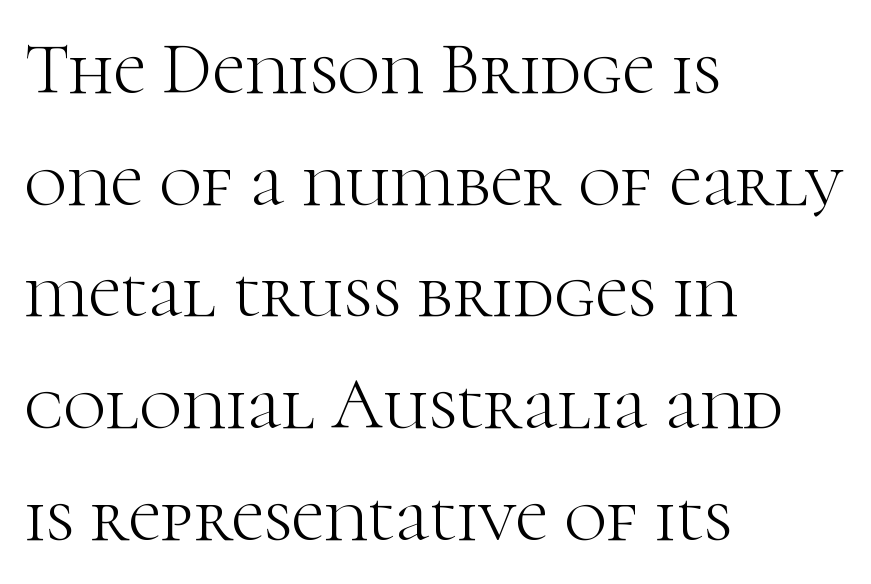
The image shows 73 px light serif type, upright; set left-aligned, normal line spacing (1.53x), normal letter spacing, not underlined; high stroke contrast and a medium x-height.
